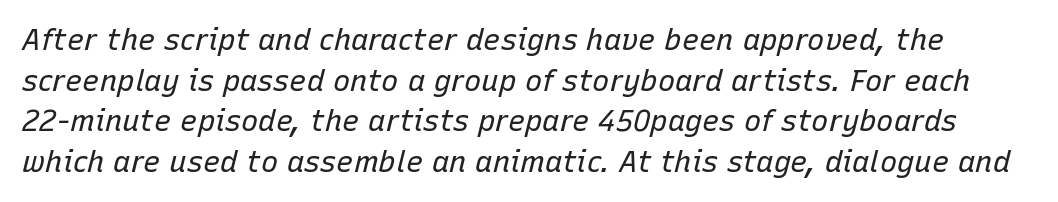
The image shows 29 px regular-weight type, italic (leaning right); set normal line spacing (1.4x), normal letter spacing, not underlined; low stroke contrast and a medium x-height.
